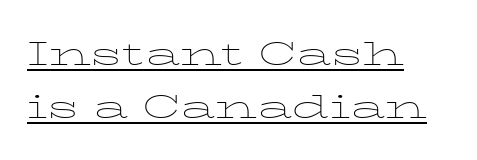
The image shows 33 px thin, wide serif type, upright; set left-aligned, normal line spacing (1.62x), normal letter spacing, underlined; low stroke contrast and a medium x-height.
